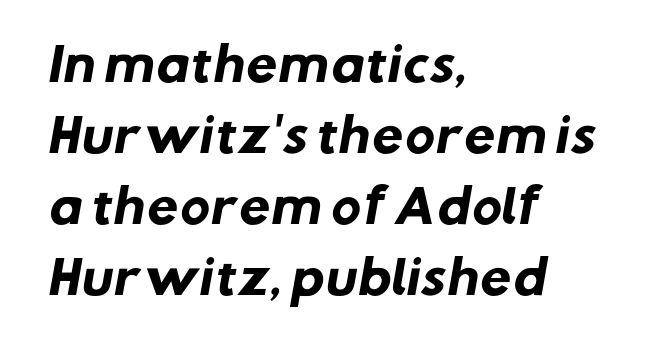
The image shows 45 px heavy sans-serif type; set left-aligned, normal line spacing (1.58x), normal letter spacing, not underlined; low stroke contrast and a medium x-height.
